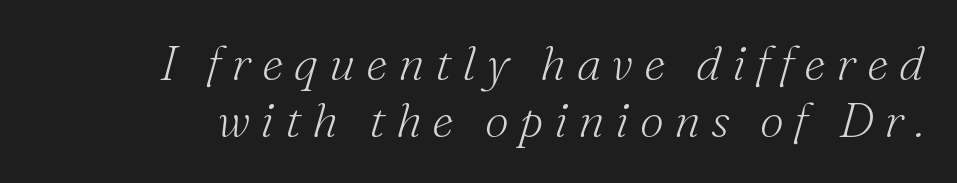
The image shows 48 px light serif type, italic (leaning right); set line spacing 1.18x, unusually wide letter spacing (+0.22 em), not underlined; medium stroke contrast and a small x-height.
